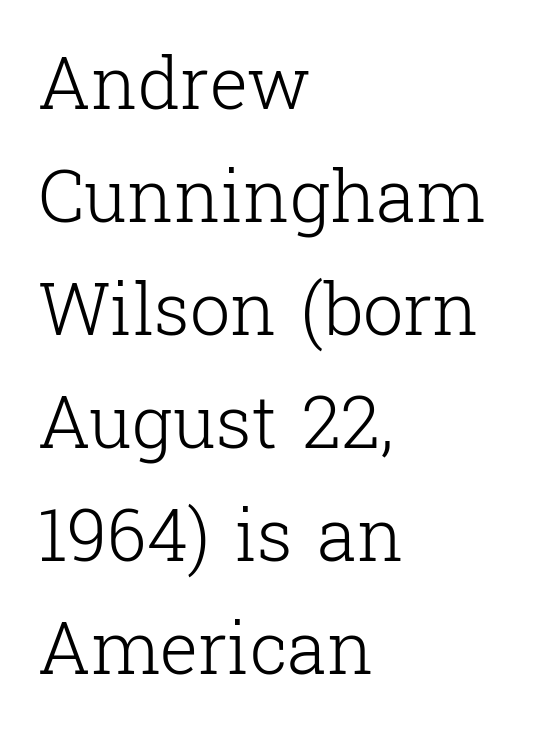
{"serif": "yes", "italic": "no", "bold": "no", "weight": "light", "width": "normal", "stroke_contrast": "low", "x_height": "medium", "monospaced": "no", "underline": "no", "align": "left", "line_spacing": "normal", "line_spacing_ratio": 1.57, "letter_spacing": "normal", "letter_spacing_em": 0.0, "glyph_px": 72}
